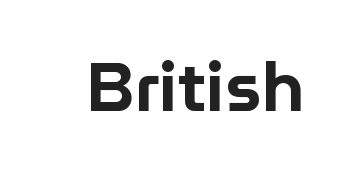
The image shows 69 px sans-serif type, upright; set normal letter spacing, not underlined; low stroke contrast and a medium x-height.
